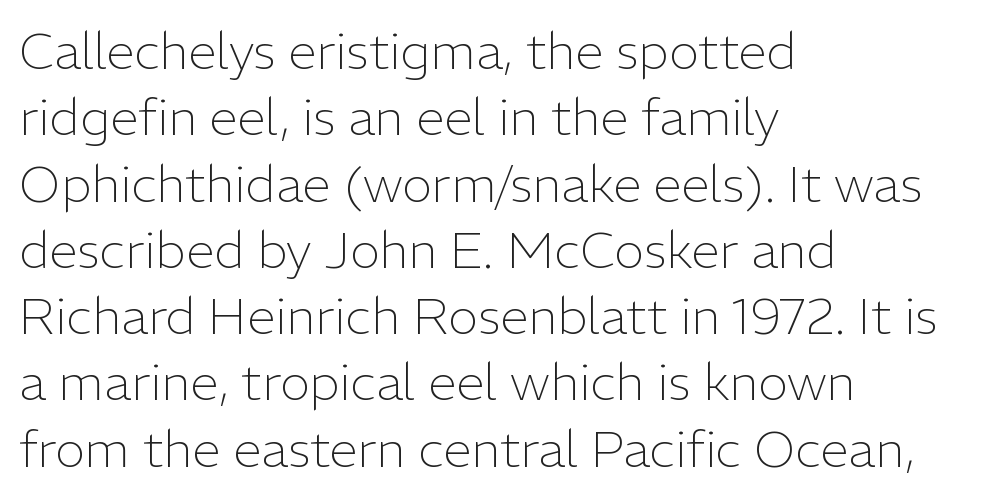
Q: Is the text bold? A: No.
Q: Is the text italic (slanted)? A: No, it is upright.
Q: Is the typeface a serif or a sans-serif typeface? A: Sans-serif.
Q: Is the text underlined? A: No.
Q: How is the paragraph aligned? A: Left-aligned.
Q: Is the spacing between letters normal or unusually wide? A: Normal.
Q: Is the spacing between lines tight, normal or loose? A: Normal.
Q: Width (condensed, normal, or wide)? A: Normal.
Q: Stroke contrast? A: Low.
Q: x-height? A: Medium.
Q: Monospaced? A: No.
